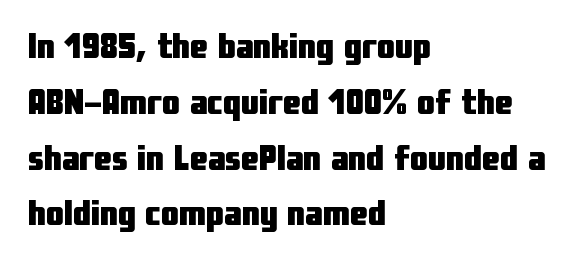
{"serif": "no", "italic": "no", "bold": "yes", "weight": "heavy", "width": "condensed", "stroke_contrast": "low", "x_height": "medium", "monospaced": "no", "underline": "no", "align": "left", "line_spacing": "normal", "line_spacing_ratio": 1.55, "letter_spacing": "normal", "letter_spacing_em": 0.0, "glyph_px": 36}
